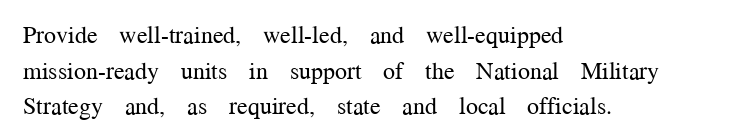
No italicization has been applied; the sample stays upright. Each line starts at the same left margin while the right side varies. Weight: regular or lighter. Compared with typical paragraphs, the rows here are spaced about the same. No extra tracking has been applied to these lines. Any mark beneath the type? The region is blank.
